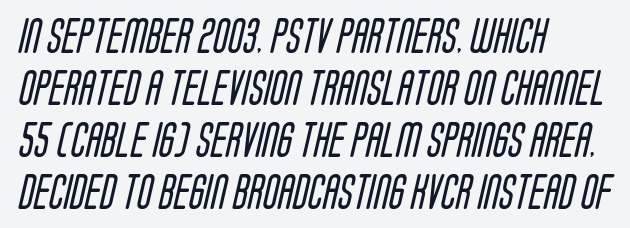
The image shows 35 px regular-weight, condensed sans-serif type; set left-aligned, normal line spacing (1.49x), normal letter spacing, not underlined; low stroke contrast and a large x-height.
